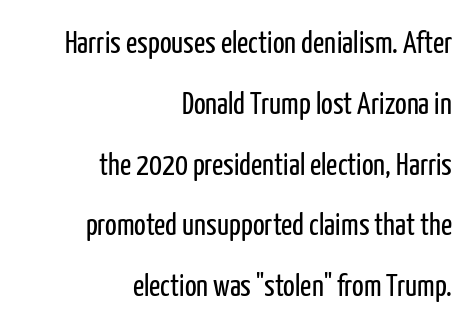
Every row of glyphs terminates at an identical x-position on the right. The face used here is a sans, in the tradition of grotesques and geometrics. A typesetter would call this proportional, since set widths differ per character. These lines were composed using upright roman letters.
